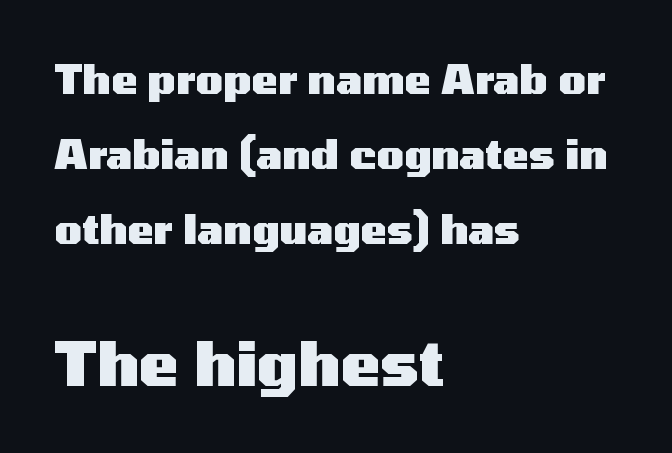
The image shows 60 px heavy, wide sans-serif type, upright; set left-aligned, line spacing 1.87x, normal letter spacing, not underlined; the second (bottom) block is 1.5x larger; medium stroke contrast and a medium x-height.
